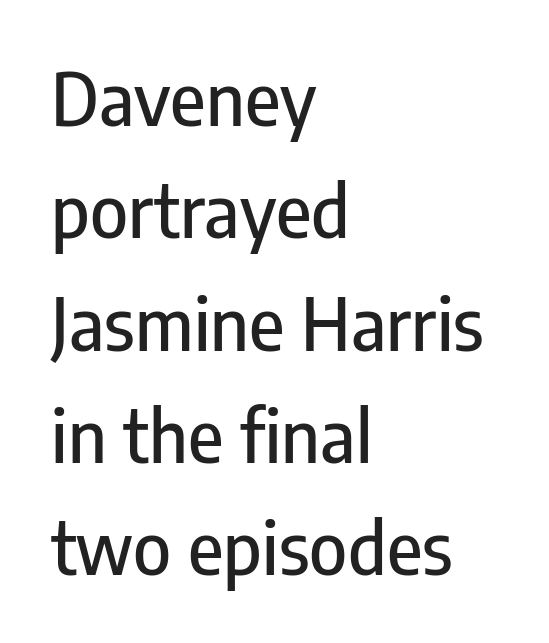
Serifs: no, the terminals of the letterforms are clean. Visually the block forms a straight wall on the left and a jagged coastline on the right. This sample uses plain, unmodified letter spacing. Notice how descenders clear the ascenders below comfortably — that's standard leading. Here the designer chose a conventional face with non-uniform glyph widths.
